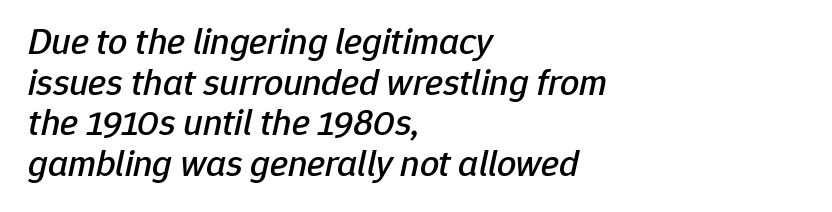
Letter spacing: default. Vertically, the passage feels compressed, each row crowding the next. The specimen omits any rule beneath the text block's lines. Tall strokes in this sample are angled rather than plumb. Is the block centered? No — it sits flush against the left margin.
